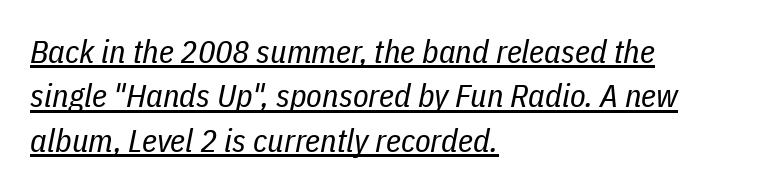
Q: Is the text bold? A: No.
Q: Is the text italic (slanted)? A: Yes, it leans right by about 11 degrees.
Q: Is the text underlined? A: Yes.
Q: How is the paragraph aligned? A: Left-aligned.
Q: Is the spacing between letters normal or unusually wide? A: Normal.
Q: Is the spacing between lines tight, normal or loose? A: Normal.
Q: Width (condensed, normal, or wide)? A: Condensed.
Q: Stroke contrast? A: Low.
Q: x-height? A: Medium.
Q: Monospaced? A: No.
